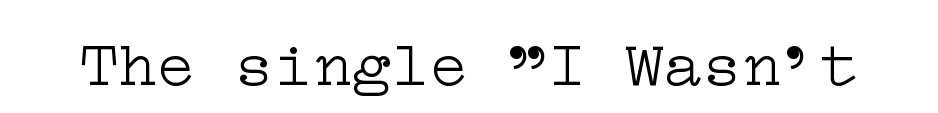
The image shows 65 px light, wide serif type, upright; set normal letter spacing, not underlined; low stroke contrast and a medium x-height.
